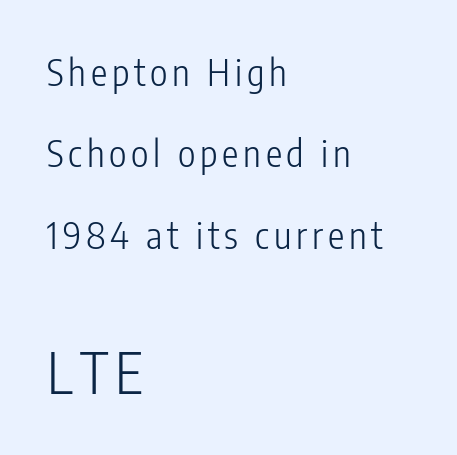
The image shows 56 px light, condensed sans-serif type, upright; set left-aligned, loose line spacing (2.2x), not underlined; the second (bottom) block is 1.51x larger; low stroke contrast and a medium x-height.
